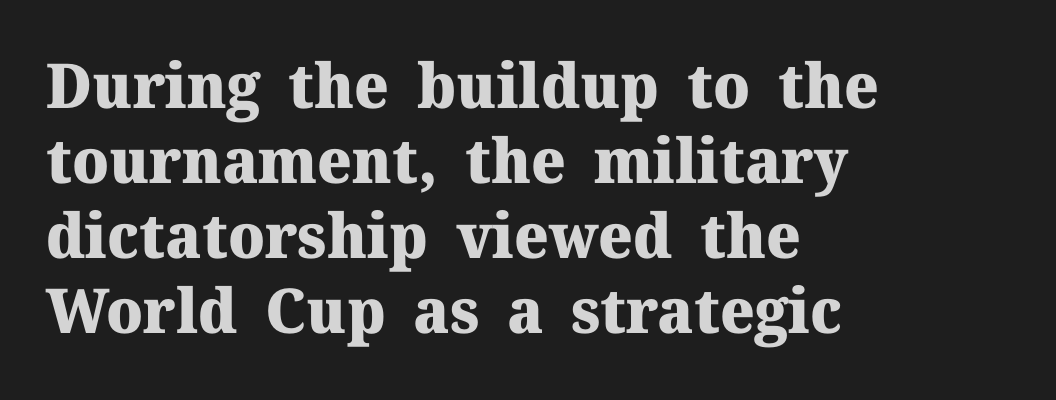
Q: Is the text bold? A: Yes.
Q: Is the text italic (slanted)? A: No, it is upright.
Q: Is the typeface a serif or a sans-serif typeface? A: Serif.
Q: Is the text underlined? A: No.
Q: How is the paragraph aligned? A: Left-aligned.
Q: Is the spacing between letters normal or unusually wide? A: Normal.
Q: Width (condensed, normal, or wide)? A: Normal.
Q: Stroke contrast? A: Medium.
Q: x-height? A: Medium.
Q: Monospaced? A: No.
